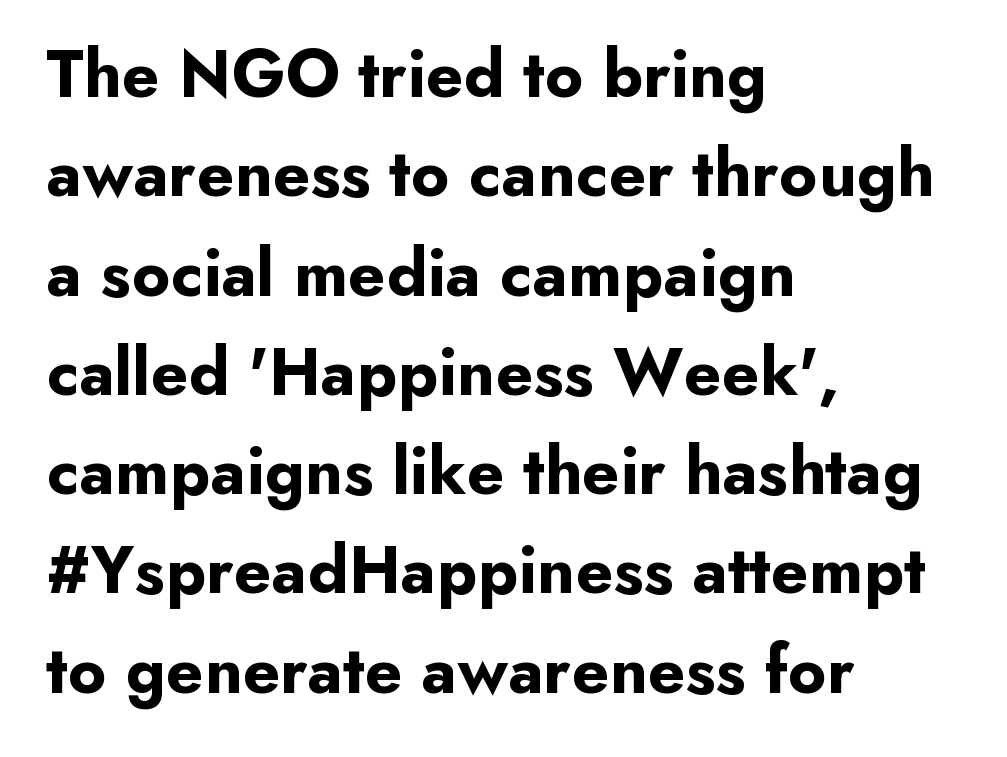
Spacing verdict: proportional, widths tailored to each character. The sample has been set heavy, in full bold. Compared with a centered layout, this one pins lines to the left instead. These lines were composed using upright roman letters. Successive baselines arrive at the customary interval.
